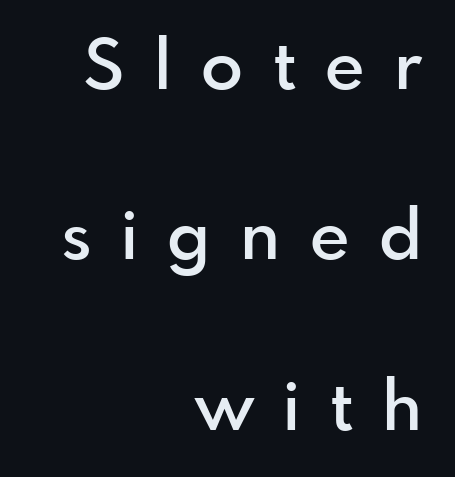
Between one letter and the next there's a generous, obvious gap. The setting favours the right margin, as signatures and pull-quotes sometimes do. Every character sits straight up, as roman type does. The face used here is proportionally spaced, like ordinary book or web type.
